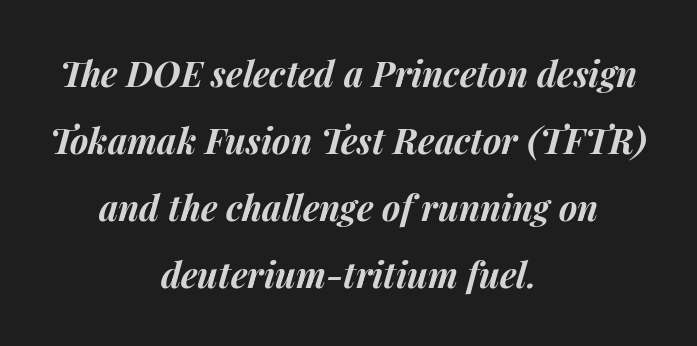
Q: Is the text bold? A: Yes.
Q: Is the text italic (slanted)? A: Yes, it leans right by about 14 degrees.
Q: Is the text underlined? A: No.
Q: How is the paragraph aligned? A: Centered.
Q: Is the spacing between letters normal or unusually wide? A: Normal.
Q: Is the spacing between lines tight, normal or loose? A: Loose.
Q: Width (condensed, normal, or wide)? A: Normal.
Q: Stroke contrast? A: Medium.
Q: x-height? A: Medium.
Q: Monospaced? A: No.
